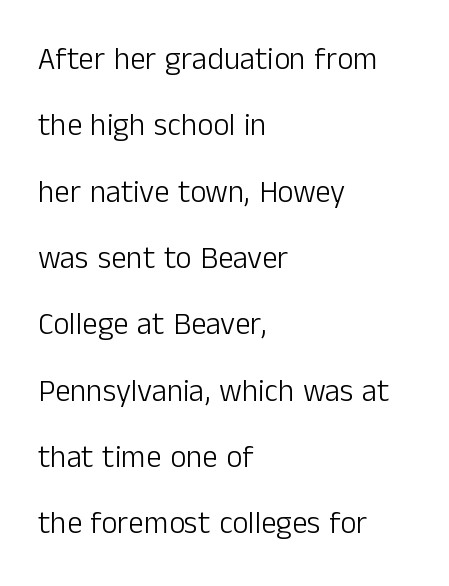
Unlike a traditional serif, this face leaves its strokes unadorned. The horizontal fit of the characters is conventional and even. The foot of each line stays bare and open. This reads as an unemphasized weight, regular at the heaviest. Reading down the block, your eye returns to a fixed left position each line. The axis of the letterforms is exactly vertical.
